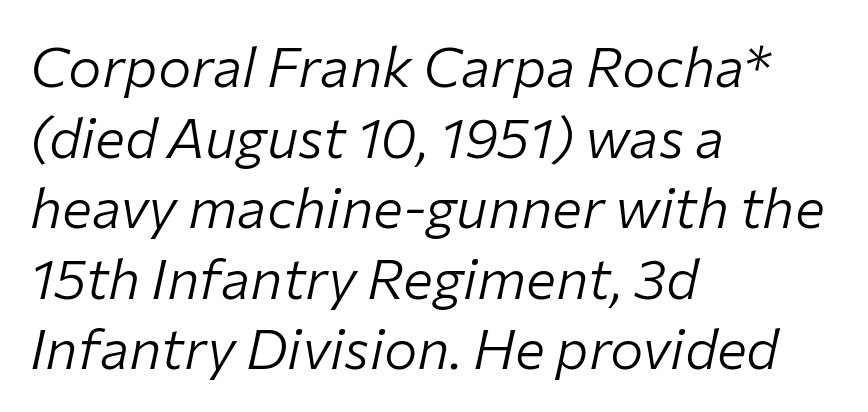
Q: Is the text bold? A: No.
Q: Is the text italic (slanted)? A: Yes, it leans right by about 12 degrees.
Q: Is the text underlined? A: No.
Q: How is the paragraph aligned? A: Left-aligned.
Q: Is the spacing between letters normal or unusually wide? A: Normal.
Q: Is the spacing between lines tight, normal or loose? A: Normal.
Q: Width (condensed, normal, or wide)? A: Normal.
Q: Stroke contrast? A: Low.
Q: x-height? A: Medium.
Q: Monospaced? A: No.
